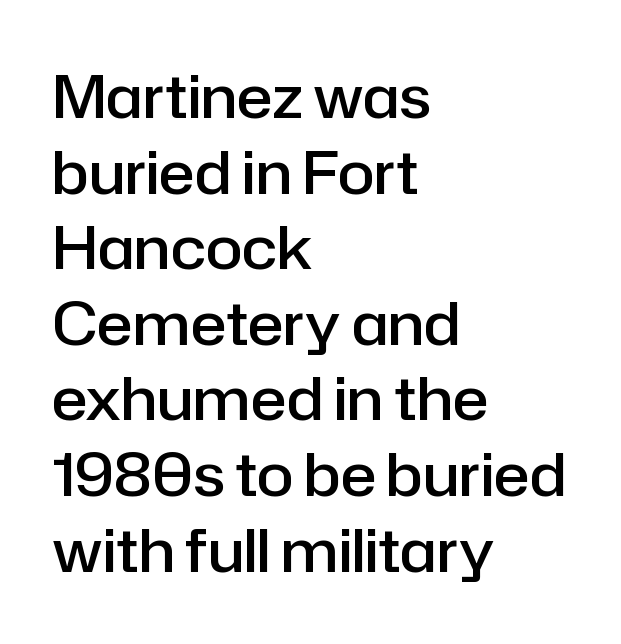
{"serif": "no", "italic": "no", "bold": "semi", "weight": "semibold", "width": "normal", "stroke_contrast": "low", "x_height": "medium", "monospaced": "no", "underline": "no", "align": "left", "line_spacing": "normal", "line_spacing_ratio": 1.26, "letter_spacing": "normal", "letter_spacing_em": 0.0, "glyph_px": 60}
